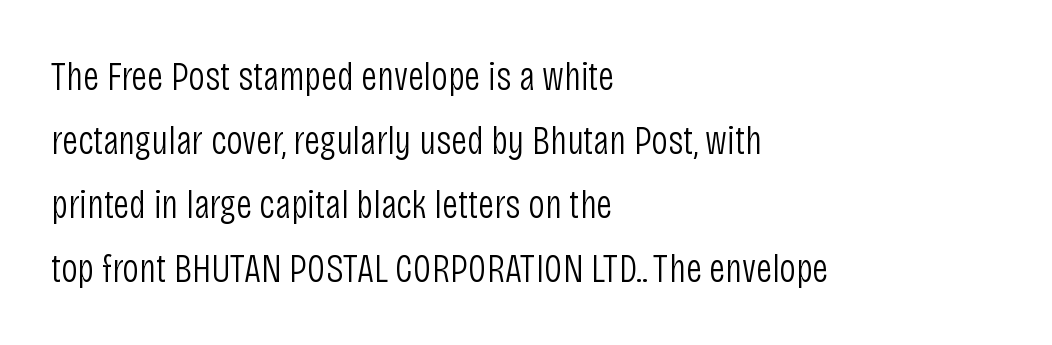
{"serif": "no", "italic": "no", "bold": "no", "weight": "light", "width": "condensed", "stroke_contrast": "low", "x_height": "large", "monospaced": "no", "underline": "no", "align": "left", "line_spacing": "normal", "line_spacing_ratio": 1.56, "letter_spacing": "normal", "letter_spacing_em": 0.0, "glyph_px": 41}
